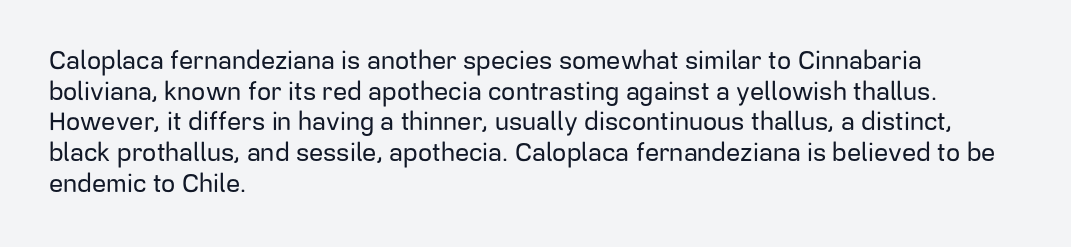
Which margin do the lines hug? The left one — the right edge is uneven. Bare-footed words on every line. Here the glyphs are tracked normally, forming tight word shapes. Does the lettering tilt? It doesn't — this is upright.
